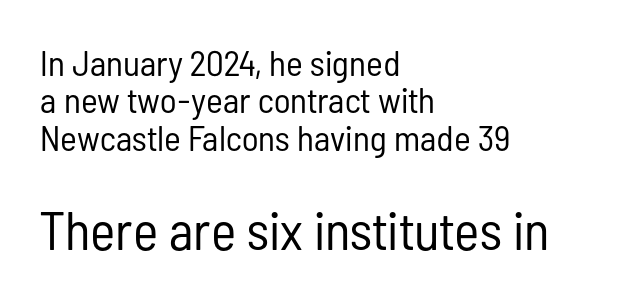
These glyphs show unthickened strokes, regular width or finer. Horizontally, the lines are justified to the leading edge only. Varying glyph widths throughout — classic text-font behaviour. The specimen omits any rule beneath the text block's lines. Caption: standard tracking, unaltered.
